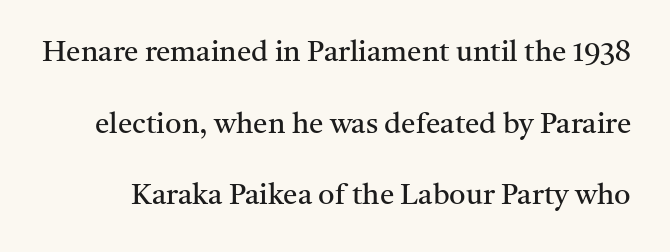
The image shows 29 px regular-weight serif type, upright; set loose line spacing (2.47x), normal letter spacing, not underlined; medium stroke contrast and a medium x-height.
